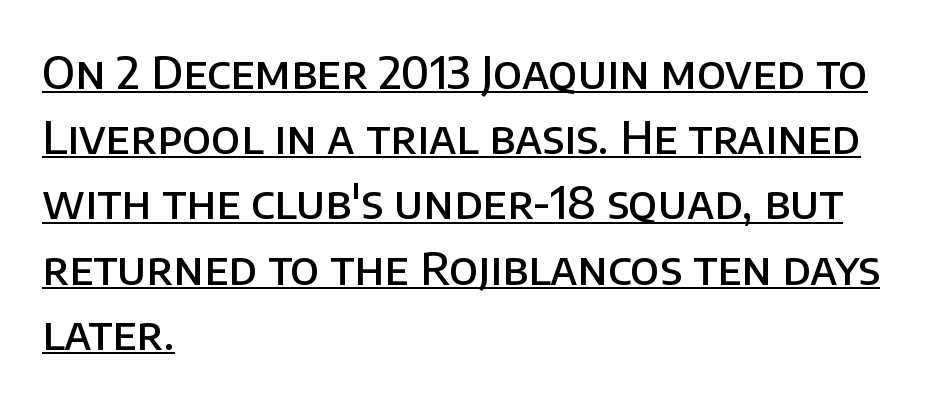
Q: Is the text bold? A: Semi-bold.
Q: Is the text italic (slanted)? A: No, it is upright.
Q: Is the typeface a serif or a sans-serif typeface? A: Sans-serif.
Q: Is the text underlined? A: Yes.
Q: How is the paragraph aligned? A: Left-aligned.
Q: Is the spacing between letters normal or unusually wide? A: Normal.
Q: Is the spacing between lines tight, normal or loose? A: Normal.
Q: Width (condensed, normal, or wide)? A: Normal.
Q: Stroke contrast? A: Low.
Q: x-height? A: Large.
Q: Monospaced? A: No.
